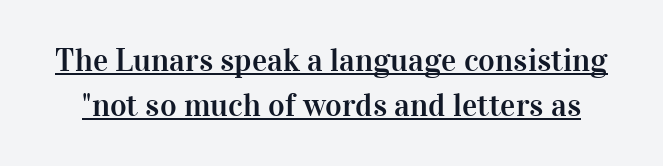
Tracking value appears to be zero — textbook default spacing. Unlike a clean sans, this face finishes its strokes with serifs. Caption: lettering with a line underneath. The face used here is proportionally spaced, like ordinary book or web type. Every stem runs plumb, perpendicular to the baseline. One glance says typical: line gaps are just what's usual.
